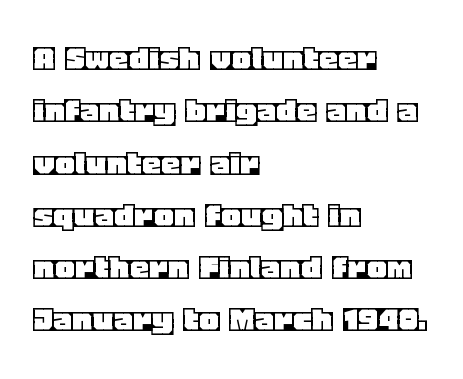
Just letters on the line, the space beneath them empty. These lines sit exactly where default settings would place them. The specimen reads as upright at a glance. This rendering uses left alignment, leaving the right contour irregular.
